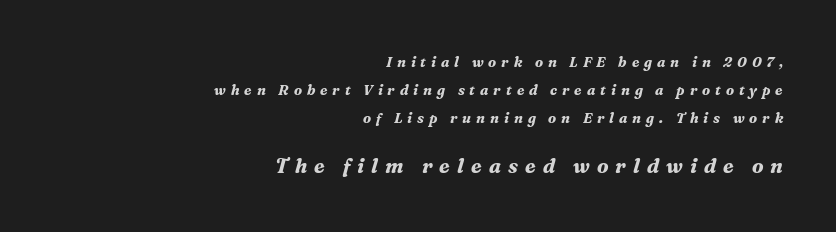
The image shows 20 px bold type, italic (leaning right); set right-aligned, loose line spacing (1.99x), unusually wide letter spacing (+0.35 em), not underlined; the second (bottom) block is 1.43x larger.
